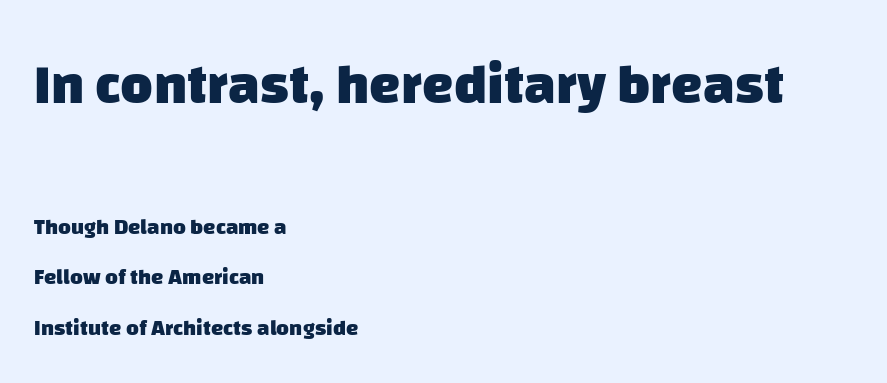
Serif or sans? Sans — the stroke terminals are bare. The rendering uses a large line-height, opening up the rows. Is this a fixed-width face? No — the glyphs have proportional, varying widths. Glyph-to-glyph distance matches everyday printed text.
